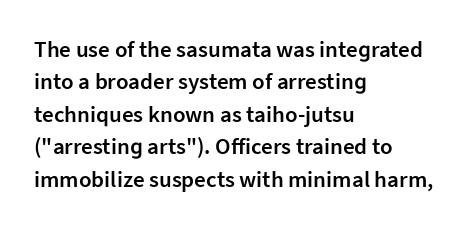
Compared with typical body copy, the letter spacing here is the same. The ragged edge is on the right, which tells us the setting is flush left. The line-height multiplier appears to be the usual default. Is the type bold? Partly — it's a semibold, heavier than regular but not fully bold. Style check: upright.
